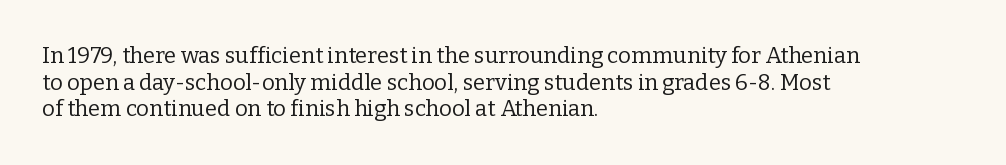
The image shows 22 px text type, upright; set left-aligned, line spacing 1.21x, normal letter spacing, not underlined.
